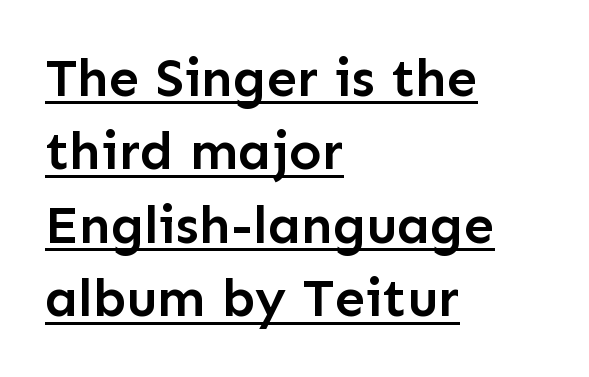
The image shows 54 px semibold sans-serif type, upright; set left-aligned, normal line spacing (1.36x), normal letter spacing, underlined; low stroke contrast and a medium x-height.
